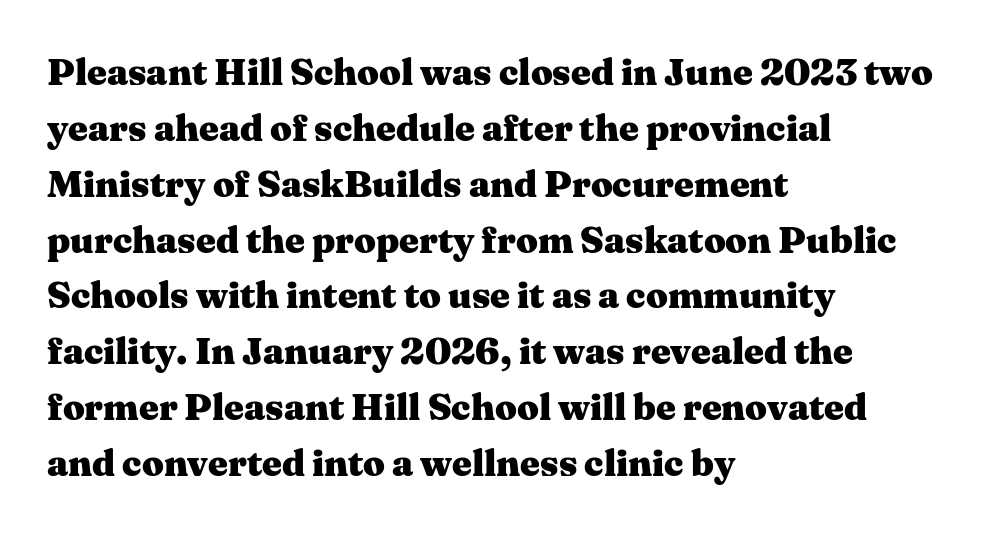
One-word summary of the alignment: left. The designer went with a serif here, giving each stem small feet. The letters stand straight up with perfectly vertical stems. Here the designer chose a conventional face with non-uniform glyph widths. Letter spacing: default.
